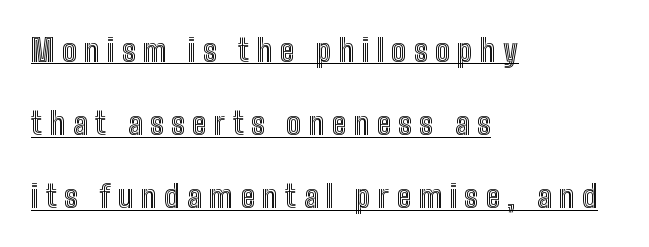
The image shows 31 px condensed type, upright; set left-aligned, loose line spacing (2.36x), unusually wide letter spacing (+0.24 em), underlined; a medium x-height.
